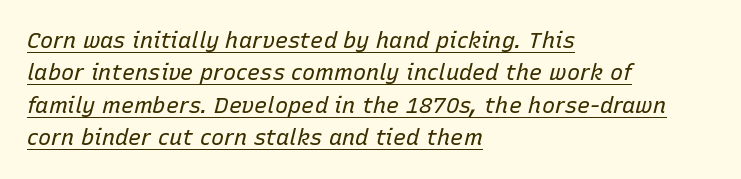
The image shows 22 px text type, italic (leaning right); set left-aligned, normal line spacing (1.47x), normal letter spacing, underlined.
